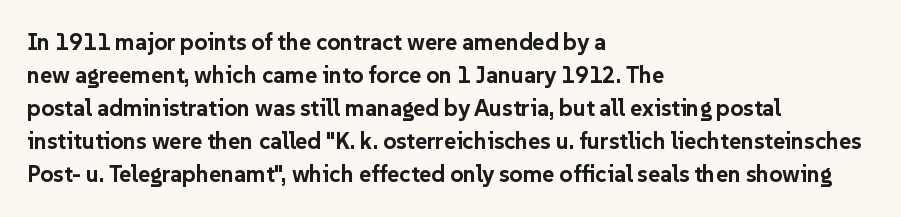
{"italic": "no", "bold": "yes", "underline": "no", "align": "left", "line_spacing": "normal", "line_spacing_ratio": 1.44, "letter_spacing": "normal", "letter_spacing_em": 0.0, "glyph_px": 23}
